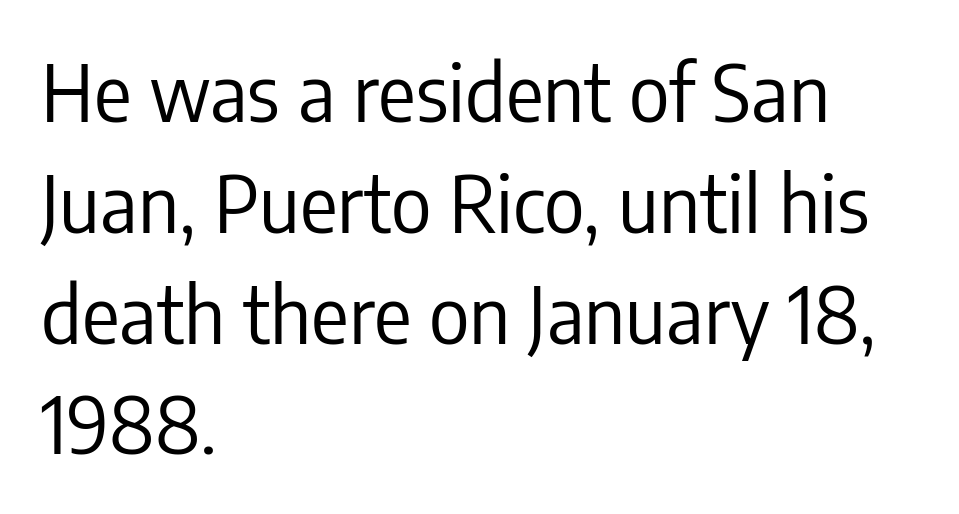
The image shows 78 px regular-weight, condensed sans-serif type, upright; set left-aligned, normal line spacing (1.42x), normal letter spacing, not underlined; low stroke contrast and a medium x-height.
